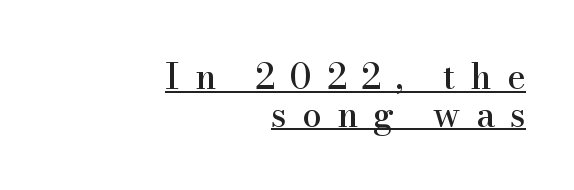
{"serif": "yes", "italic": "no", "width": "normal", "stroke_contrast": "high", "x_height": "small", "monospaced": "no", "underline": "yes", "align": "right", "line_spacing": "tight", "line_spacing_ratio": 1.08, "letter_spacing": "wide", "letter_spacing_em": 0.43, "glyph_px": 35}
